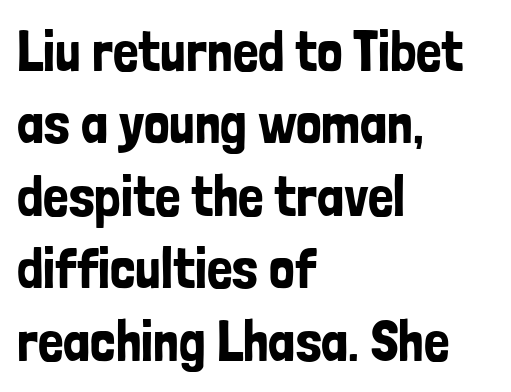
Q: Is the text italic (slanted)? A: No, it is upright.
Q: Is the typeface a serif or a sans-serif typeface? A: Sans-serif.
Q: Is the text underlined? A: No.
Q: How is the paragraph aligned? A: Left-aligned.
Q: Is the spacing between letters normal or unusually wide? A: Normal.
Q: Is the spacing between lines tight, normal or loose? A: Normal.
Q: Width (condensed, normal, or wide)? A: Condensed.
Q: Stroke contrast? A: Low.
Q: x-height? A: Medium.
Q: Monospaced? A: No.
